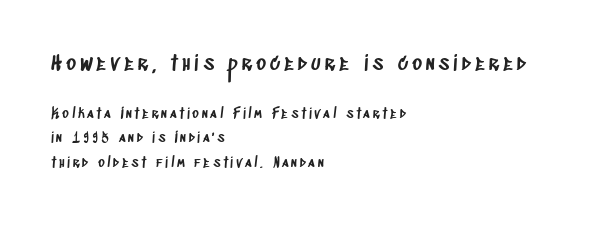
Q: Is the text underlined? A: No.
Q: How is the paragraph aligned? A: Left-aligned.
Q: Which block of text is set in a larger size, the first (top) or the second (bottom)? A: The first (top) one.
